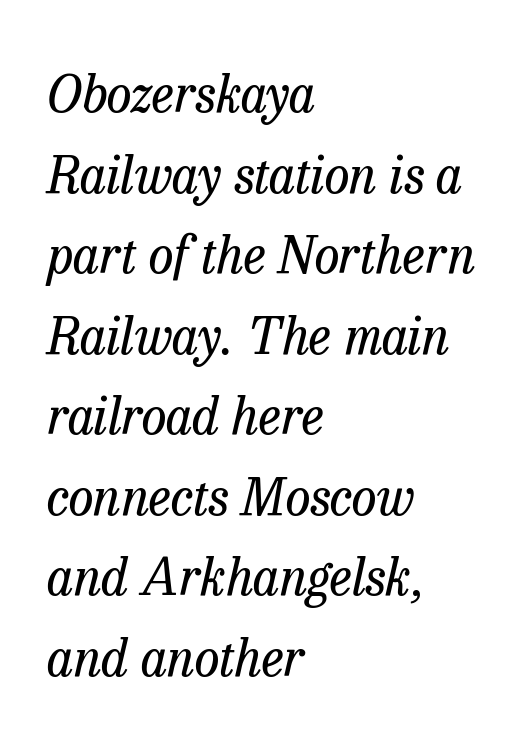
Q: Is the text bold? A: No.
Q: Is the text italic (slanted)? A: Yes, it leans right by about 13 degrees.
Q: Is the typeface a serif or a sans-serif typeface? A: Serif.
Q: Is the text underlined? A: No.
Q: How is the paragraph aligned? A: Left-aligned.
Q: Is the spacing between letters normal or unusually wide? A: Normal.
Q: Is the spacing between lines tight, normal or loose? A: Normal.
Q: Width (condensed, normal, or wide)? A: Normal.
Q: Stroke contrast? A: Low.
Q: x-height? A: Medium.
Q: Monospaced? A: No.
